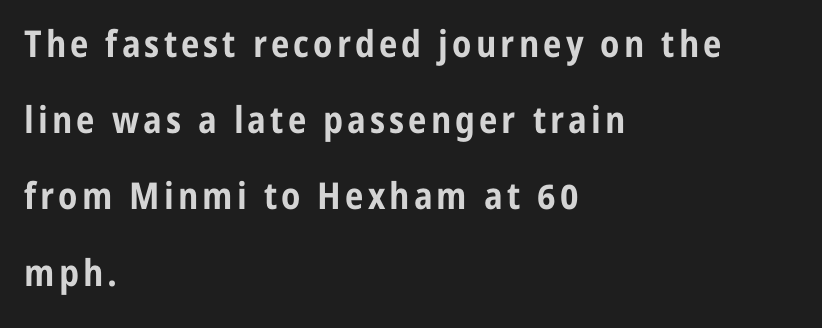
Q: Is the text bold? A: Yes.
Q: Is the text italic (slanted)? A: No, it is upright.
Q: Is the typeface a serif or a sans-serif typeface? A: Sans-serif.
Q: Is the text underlined? A: No.
Q: How is the paragraph aligned? A: Left-aligned.
Q: Is the spacing between lines tight, normal or loose? A: Loose.
Q: Width (condensed, normal, or wide)? A: Condensed.
Q: Stroke contrast? A: Low.
Q: x-height? A: Medium.
Q: Monospaced? A: No.
